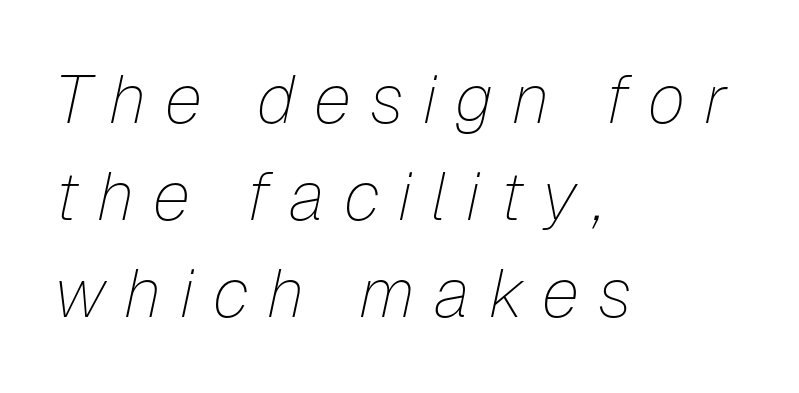
{"italic": "yes", "lean": "right", "slant_degrees": 12, "bold": "no", "weight": "thin", "width": "normal", "stroke_contrast": "low", "x_height": "medium", "monospaced": "no", "underline": "no", "align": "left", "line_spacing": "normal", "line_spacing_ratio": 1.43, "letter_spacing": "wide", "letter_spacing_em": 0.28, "glyph_px": 68}
